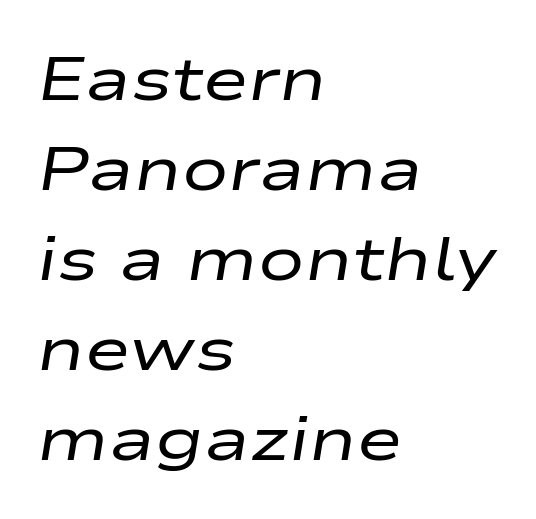
Look at the tracking — it's just the regular setting, nothing added. Decoration check: the copy has no underline. These lines were composed using italics. This sample has the flowing, uneven cadence of proportional lettering. Does the copy run flush right? No — it runs flush left.
